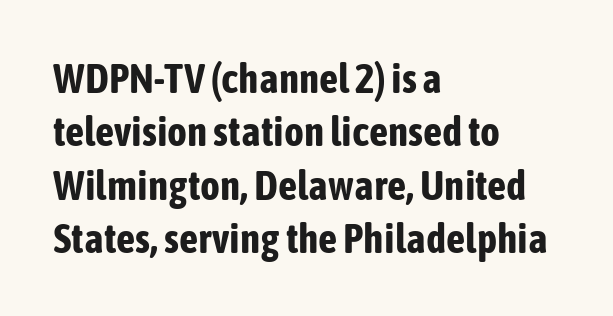
{"serif": "no", "italic": "no", "bold": "yes", "weight": "bold", "width": "condensed", "stroke_contrast": "low", "x_height": "medium", "monospaced": "no", "underline": "no", "align": "left", "line_spacing": "normal", "line_spacing_ratio": 1.27, "letter_spacing": "normal", "letter_spacing_em": 0.0, "glyph_px": 42}
